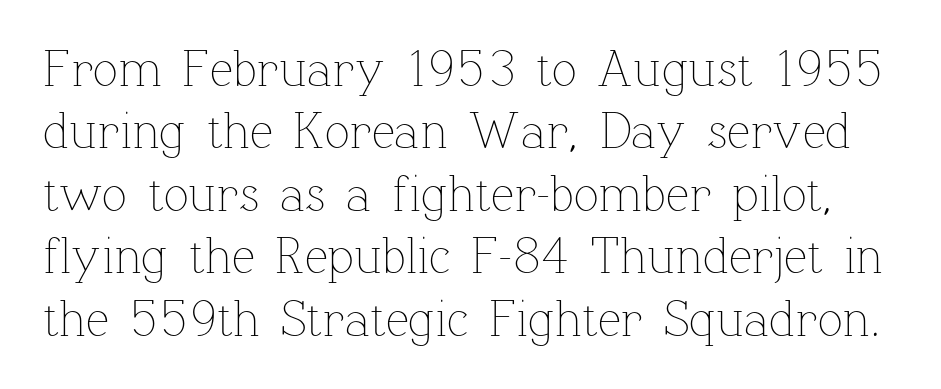
{"italic": "no", "bold": "no", "weight": "thin", "width": "normal", "stroke_contrast": "low", "x_height": "medium", "monospaced": "no", "underline": "no", "line_spacing_ratio": 1.2, "letter_spacing": "normal", "letter_spacing_em": 0.0, "glyph_px": 52}
